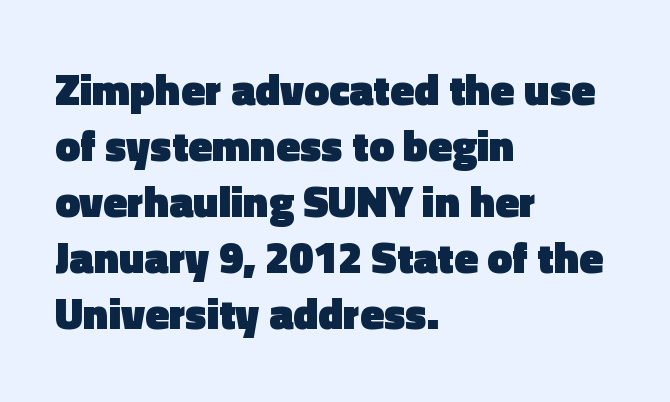
Does extra space separate the letters? No, they use regular spacing. What's the leading like? Ordinary, nothing unusual. Here the designer chose a conventional face with non-uniform glyph widths. The glyphs are unaccompanied by any horizontal stroke below them.
